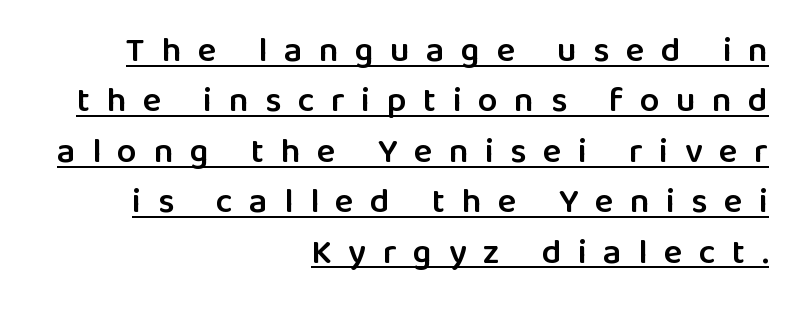
Whoever set this chose a conventional vertical rhythm. Horizontally, the lines are justified to the trailing edge only. This sample has the flowing, uneven cadence of proportional lettering. Notice how a bar underscores the lettering throughout. Vertical strokes here are truly vertical. Students, this is semibold: more ink than regular, less than bold.
